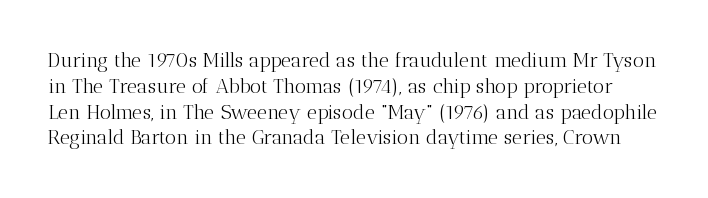
Q: Is the text bold? A: No.
Q: Is the text italic (slanted)? A: No, it is upright.
Q: Is the text underlined? A: No.
Q: Is the spacing between letters normal or unusually wide? A: Normal.
Q: Is the spacing between lines tight, normal or loose? A: Normal.
